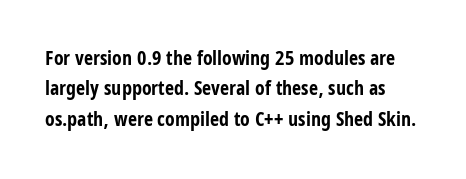
The image shows 20 px bold type, upright; set normal line spacing (1.52x), normal letter spacing, not underlined.
